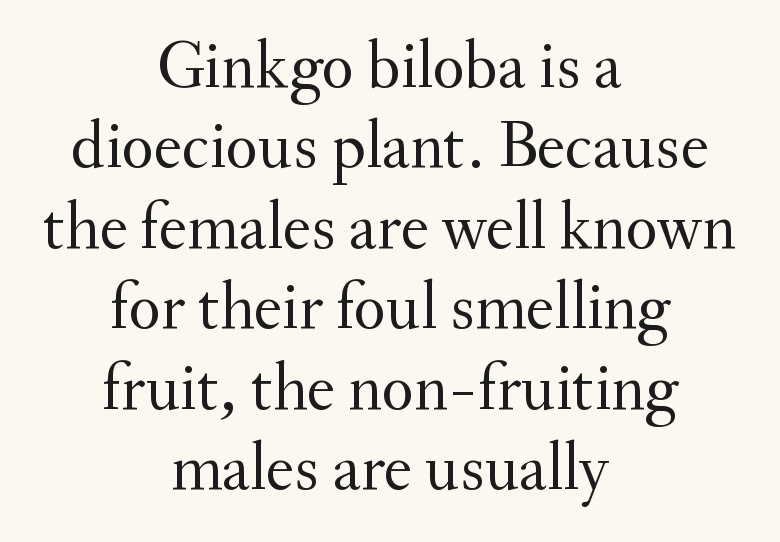
The image shows 67 px regular-weight serif type, upright; set centered, line spacing 1.2x, normal letter spacing, not underlined; medium stroke contrast and a small x-height.
